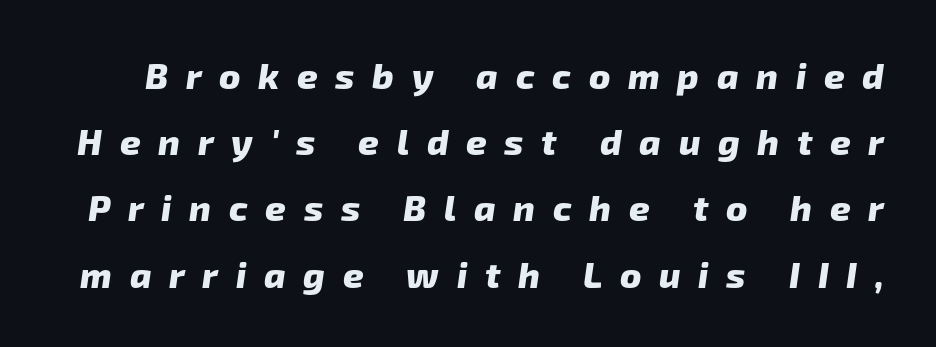
Substantial extra tracking has been applied to these lines. Here the designer chose a conventional face with non-uniform glyph widths. Grotesque or geometric, the face here clearly has no serifs. Thick stems and heavy bowls — unmistakably bold. The passage shown is not underscored anywhere.
